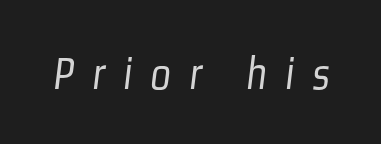
{"serif": "no", "bold": "no", "weight": "light", "width": "condensed", "stroke_contrast": "low", "x_height": "medium", "monospaced": "no", "underline": "no", "letter_spacing": "wide", "letter_spacing_em": 0.38, "glyph_px": 48}
